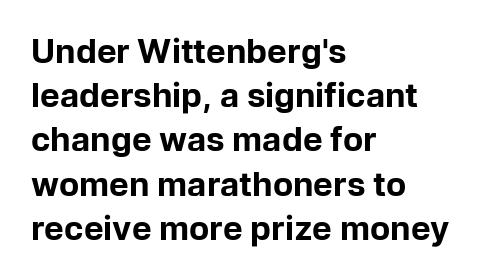
Q: Is the text bold? A: Yes.
Q: Is the text italic (slanted)? A: No, it is upright.
Q: Is the typeface a serif or a sans-serif typeface? A: Sans-serif.
Q: Is the text underlined? A: No.
Q: How is the paragraph aligned? A: Left-aligned.
Q: Is the spacing between letters normal or unusually wide? A: Normal.
Q: Is the spacing between lines tight, normal or loose? A: Normal.
Q: Width (condensed, normal, or wide)? A: Normal.
Q: Stroke contrast? A: Low.
Q: x-height? A: Medium.
Q: Monospaced? A: No.
